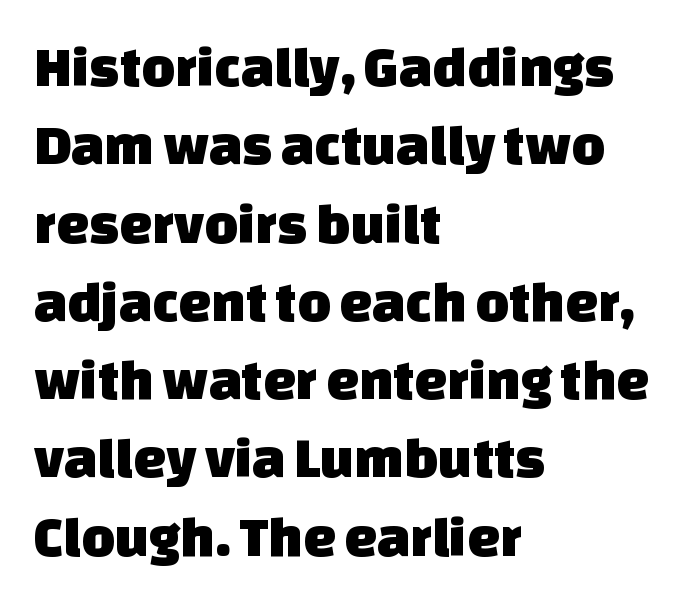
The line texture is even and compact thanks to regular tracking. Layout note: lines flush left. The face used here is proportionally spaced, like ordinary book or web type. The letters carry no serifs — their stems end cleanly without finishing strokes.
